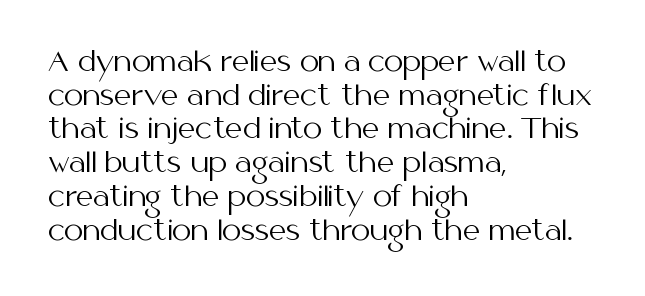
{"italic": "no", "bold": "no", "underline": "no", "align": "left", "line_spacing": "normal", "line_spacing_ratio": 1.25, "letter_spacing": "normal", "letter_spacing_em": 0.0, "glyph_px": 27}
